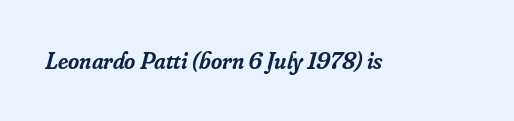
Quick note: underline off. This is moderately heavy type, rendered in semibold. The letters are slanted; this is an italic face. Nobody touched the tracking dial on this one.
